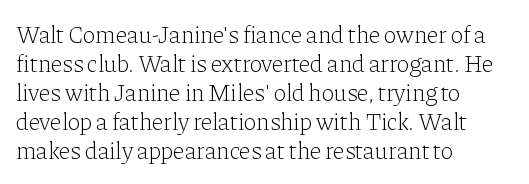
Q: Is the text bold? A: No.
Q: Is the text italic (slanted)? A: No, it is upright.
Q: Is the text underlined? A: No.
Q: How is the paragraph aligned? A: Left-aligned.
Q: Is the spacing between letters normal or unusually wide? A: Normal.
